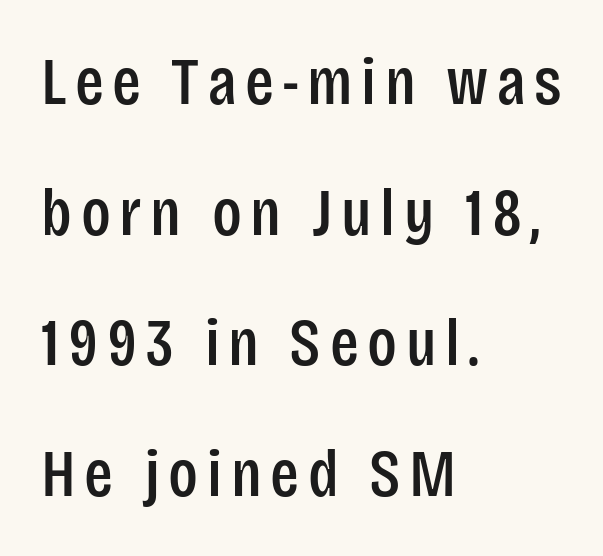
All the whitespace from short lines collects on the right. The specimen reads as upright at a glance. Vertically, the passage feels expansive, rows floating well apart. The letters advance in unequal steps, a hallmark of proportional type.
